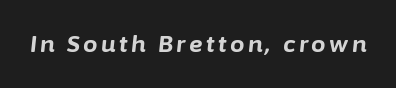
The foot of each line stays bare and open. Chunky letters — that's bold for sure. The text carries the slant typical of an italic or oblique font.
